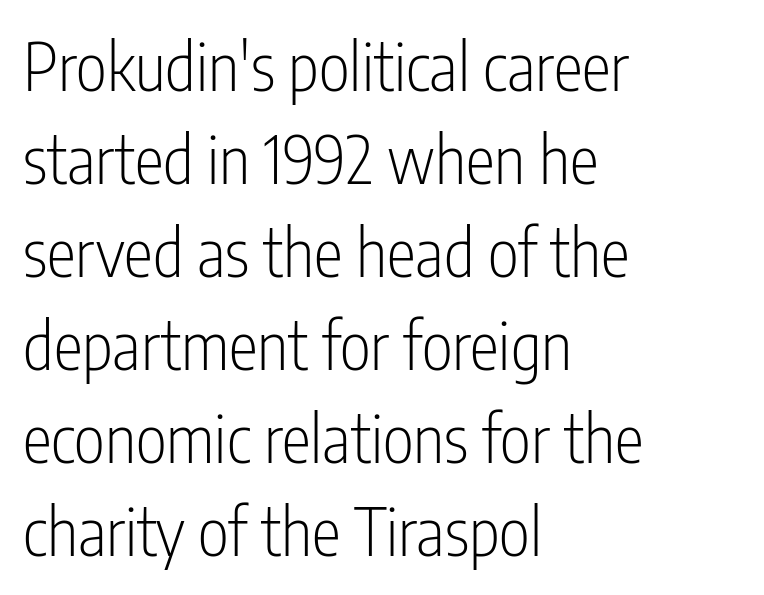
{"serif": "no", "italic": "no", "bold": "no", "weight": "light", "width": "condensed", "stroke_contrast": "low", "x_height": "medium", "monospaced": "no", "underline": "no", "align": "left", "line_spacing": "normal", "line_spacing_ratio": 1.41, "letter_spacing": "normal", "letter_spacing_em": 0.0, "glyph_px": 66}
